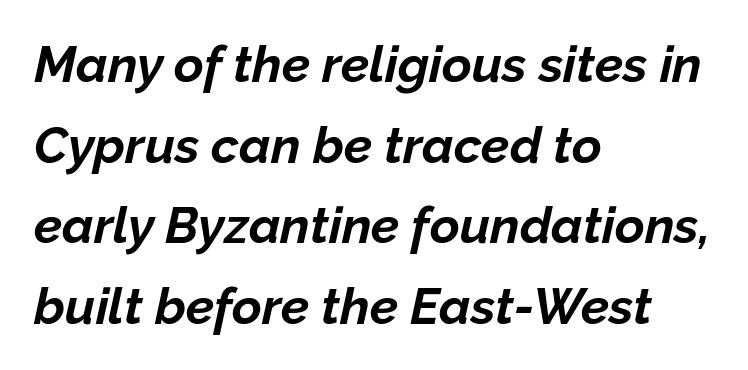
{"italic": "yes", "lean": "right", "slant_degrees": 12, "bold": "yes", "weight": "bold", "width": "normal", "stroke_contrast": "low", "x_height": "medium", "monospaced": "no", "underline": "no", "align": "left", "line_spacing": "normal", "line_spacing_ratio": 1.58, "letter_spacing": "normal", "letter_spacing_em": 0.0, "glyph_px": 51}
